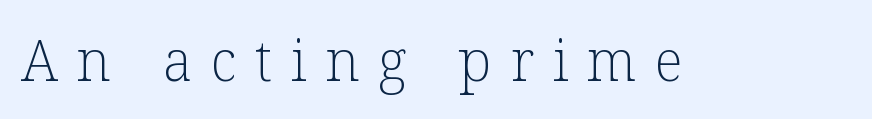
Q: Is the text bold? A: No.
Q: Is the text italic (slanted)? A: No, it is upright.
Q: Is the typeface a serif or a sans-serif typeface? A: Serif.
Q: Is the text underlined? A: No.
Q: Is the spacing between letters normal or unusually wide? A: Unusually wide.
Q: Width (condensed, normal, or wide)? A: Normal.
Q: Stroke contrast? A: Low.
Q: x-height? A: Medium.
Q: Monospaced? A: No.
